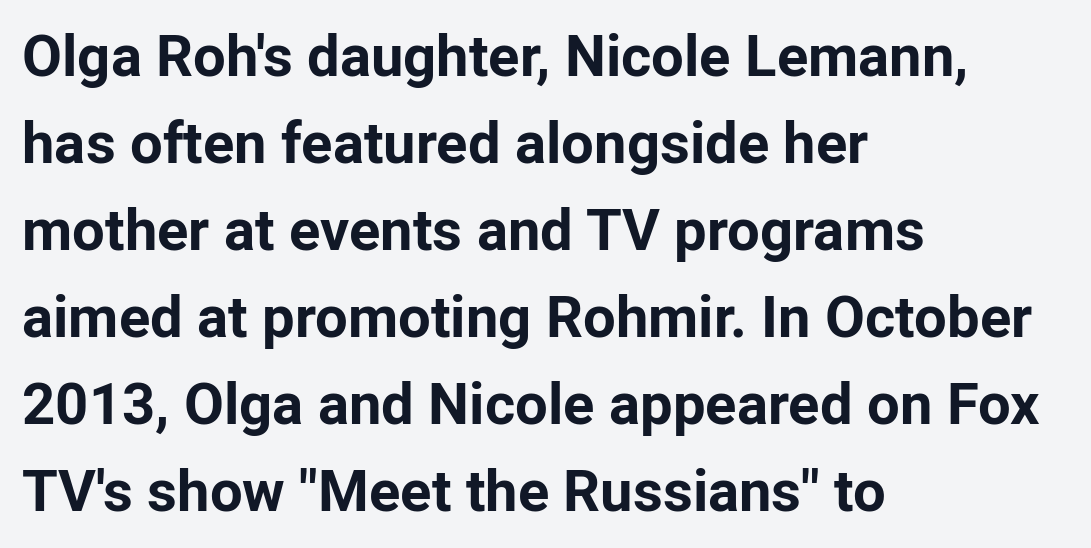
{"serif": "no", "italic": "no", "bold": "yes", "weight": "bold", "width": "normal", "stroke_contrast": "low", "x_height": "medium", "monospaced": "no", "underline": "no", "align": "left", "line_spacing": "normal", "line_spacing_ratio": 1.5, "letter_spacing": "normal", "letter_spacing_em": 0.0, "glyph_px": 58}
